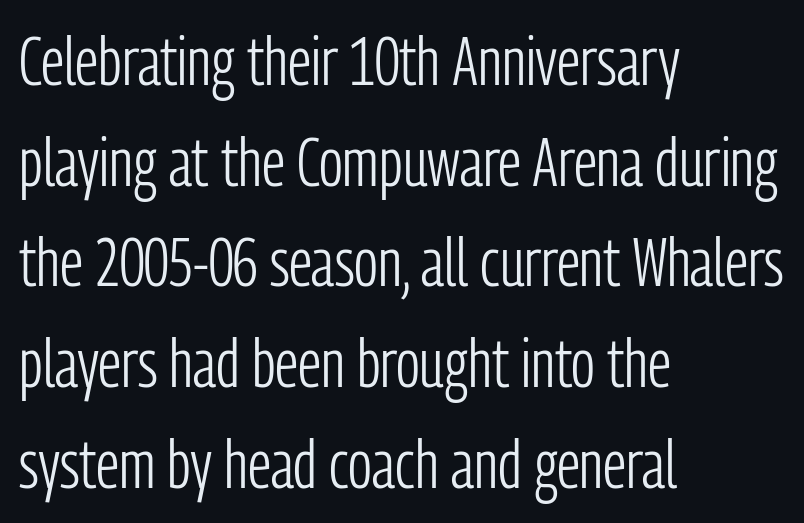
Q: Is the text bold? A: No.
Q: Is the text italic (slanted)? A: No, it is upright.
Q: Is the typeface a serif or a sans-serif typeface? A: Sans-serif.
Q: Is the text underlined? A: No.
Q: How is the paragraph aligned? A: Left-aligned.
Q: Is the spacing between letters normal or unusually wide? A: Normal.
Q: Is the spacing between lines tight, normal or loose? A: Normal.
Q: Width (condensed, normal, or wide)? A: Condensed.
Q: Stroke contrast? A: Low.
Q: x-height? A: Medium.
Q: Monospaced? A: No.
